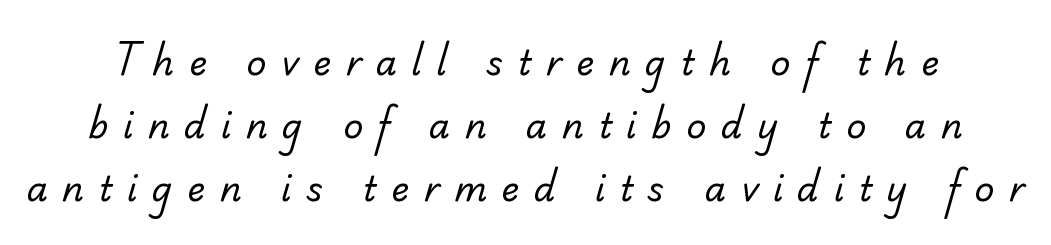
Heft: none added — not bold. Tracking value appears strongly positive — letters spread wide. The area under the type is left untouched. Is this a fixed-width face? No — the glyphs have proportional, varying widths. Look at the bottom of the vertical strokes: they flare into serifs here.
